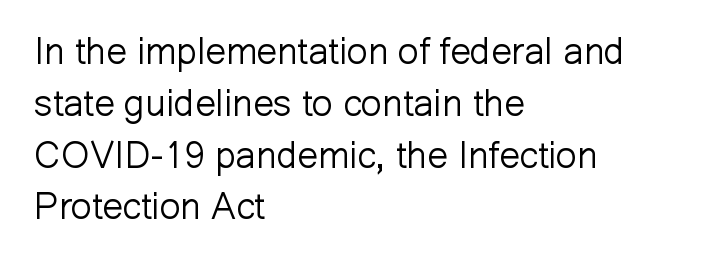
Q: Is the text bold? A: No.
Q: Is the text italic (slanted)? A: No, it is upright.
Q: Is the typeface a serif or a sans-serif typeface? A: Sans-serif.
Q: Is the text underlined? A: No.
Q: How is the paragraph aligned? A: Left-aligned.
Q: Is the spacing between letters normal or unusually wide? A: Normal.
Q: Is the spacing between lines tight, normal or loose? A: Normal.
Q: Width (condensed, normal, or wide)? A: Normal.
Q: Stroke contrast? A: Low.
Q: x-height? A: Medium.
Q: Monospaced? A: No.
